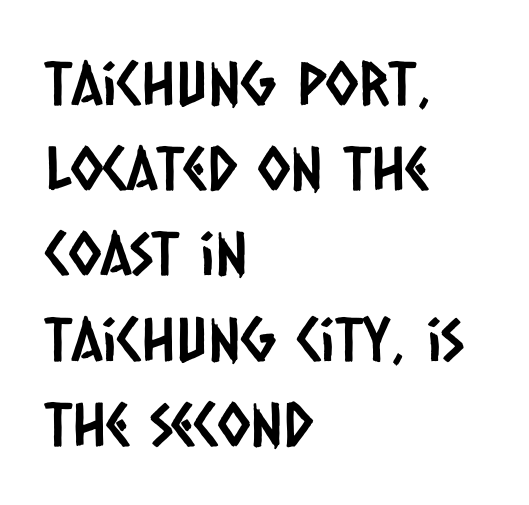
The image shows 60 px condensed sans-serif type; set left-aligned, normal line spacing (1.42x), normal letter spacing, not underlined; low stroke contrast and a large x-height.
